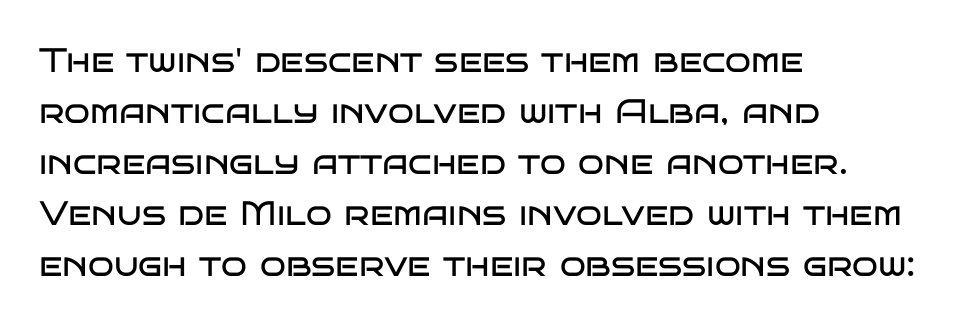
Default kerning and tracking; the words read as compact shapes. The strokes are not fattened; the text isn't bold. The letters stand upright; this is a roman face. The glyphs in this specimen are sans serif. Notice how descenders clear the ascenders below comfortably — that's standard leading. The rag falls on the right side of this text block.
